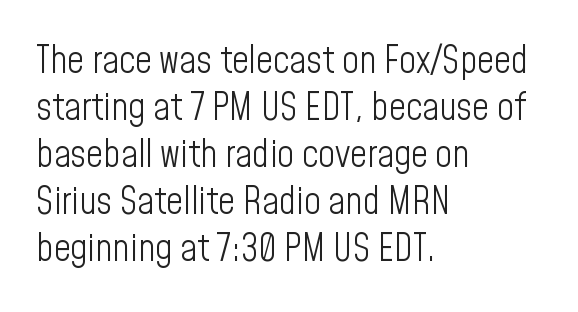
The image shows 37 px light, condensed sans-serif type, upright; set left-aligned, normal line spacing (1.27x), normal letter spacing, not underlined; low stroke contrast and a medium x-height.
